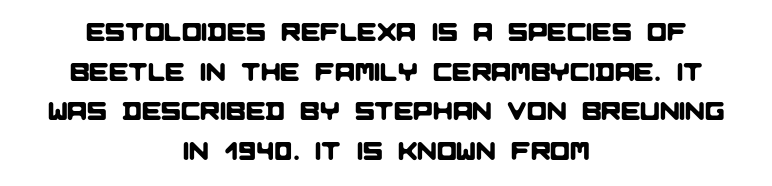
Casual observation: everything's sitting right in the middle. Default kerning and tracking; the words read as compact shapes. The words here are not underlined. These lines sit exactly where default settings would place them.
